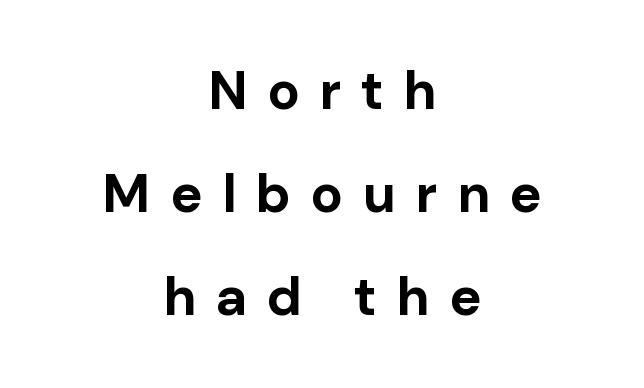
The image shows 54 px bold sans-serif type, upright; set centered, loose line spacing (1.91x), unusually wide letter spacing (+0.36 em), not underlined; low stroke contrast and a medium x-height.
